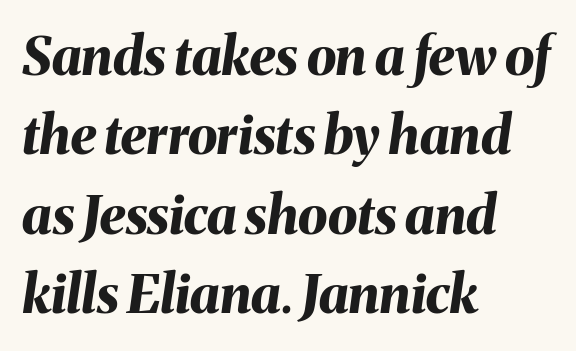
The face used here is proportionally spaced, like ordinary book or web type. Nobody drew a line under any word here. A student would call this left alignment; a typographer would say flush left, rag right. A typesetter would call this leading conventional body-copy spacing.
